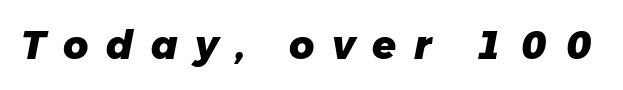
The image shows 39 px heavy type, italic (leaning right); set unusually wide letter spacing (+0.45 em), not underlined; low stroke contrast and a medium x-height.
